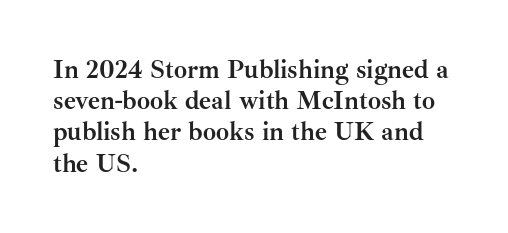
The image shows 26 px bold type, upright; set left-aligned, line spacing 1.2x, normal letter spacing, not underlined.
